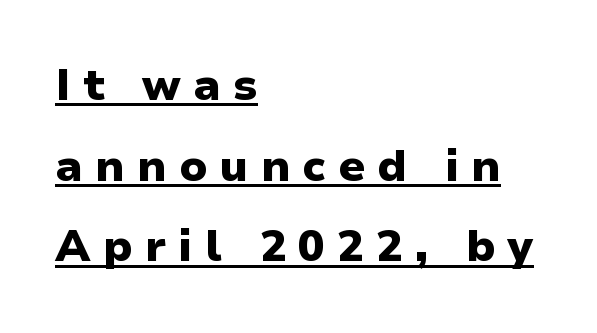
The image shows 44 px heavy sans-serif type, upright; set left-aligned, line spacing 1.83x, unusually wide letter spacing (+0.28 em), underlined; low stroke contrast and a medium x-height.
